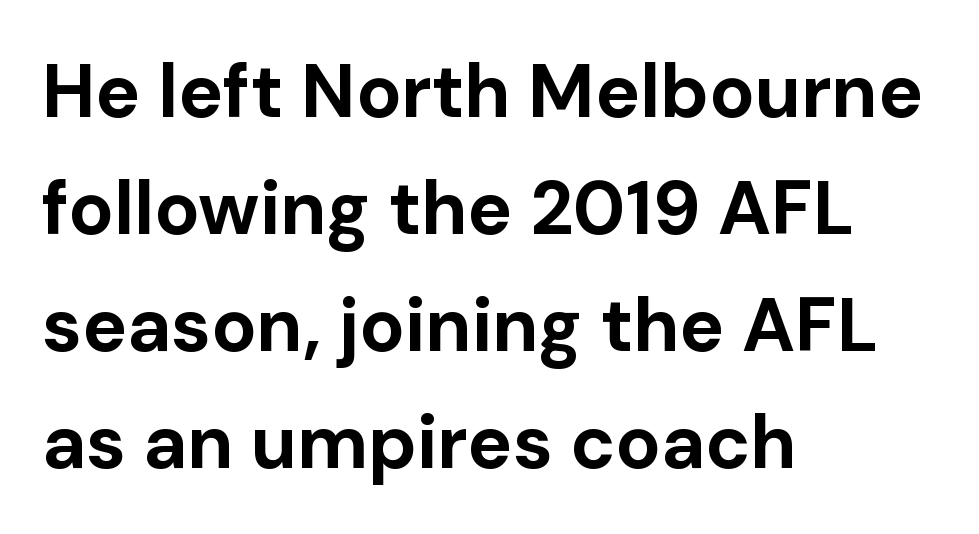
{"serif": "no", "italic": "no", "bold": "yes", "weight": "bold", "width": "normal", "stroke_contrast": "low", "x_height": "medium", "monospaced": "no", "underline": "no", "align": "left", "line_spacing": "normal", "line_spacing_ratio": 1.56, "letter_spacing": "normal", "letter_spacing_em": 0.0, "glyph_px": 75}
